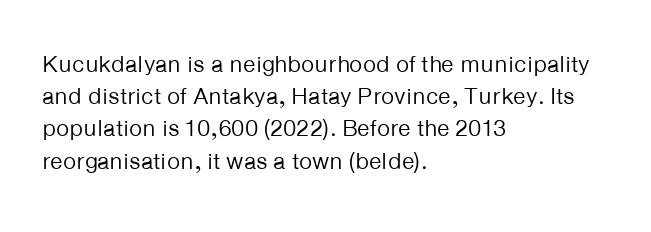
The image shows 23 px text type, upright; set left-aligned, normal line spacing (1.4x), normal letter spacing, not underlined.
